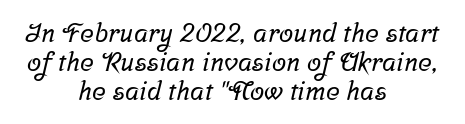
The image shows 26 px text type; set centered, tight line spacing (1.11x), normal letter spacing, not underlined.
